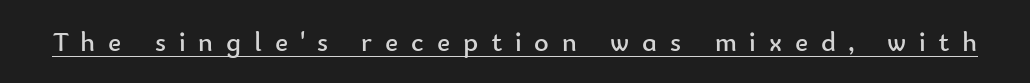
Q: Is the text bold? A: No.
Q: Is the text italic (slanted)? A: No, it is upright.
Q: Is the typeface a serif or a sans-serif typeface? A: Sans-serif.
Q: Is the text underlined? A: Yes.
Q: Is the spacing between letters normal or unusually wide? A: Unusually wide.
Q: Width (condensed, normal, or wide)? A: Normal.
Q: Stroke contrast? A: Low.
Q: x-height? A: Small.
Q: Monospaced? A: No.
